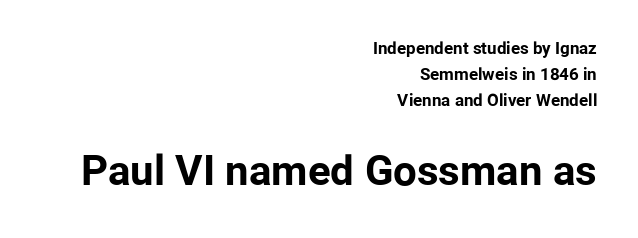
{"serif": "no", "italic": "no", "bold": "yes", "weight": "bold", "width": "normal", "stroke_contrast": "low", "x_height": "medium", "monospaced": "no", "underline": "no", "align": "right", "line_spacing": "normal", "line_spacing_ratio": 1.54, "letter_spacing": "normal", "letter_spacing_em": 0.0, "larger_block": "second", "size_ratio": 2.47, "glyph_px": 42}
